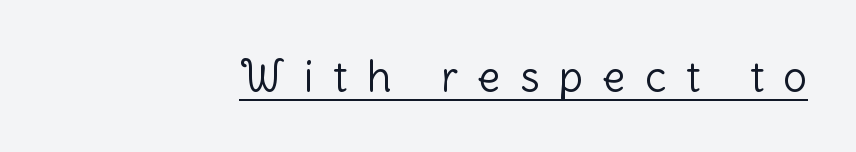
{"serif": "no", "italic": "no", "bold": "no", "weight": "light", "width": "normal", "stroke_contrast": "low", "x_height": "medium", "monospaced": "no", "underline": "yes", "align": "right", "letter_spacing": "wide", "letter_spacing_em": 0.47, "glyph_px": 42}
